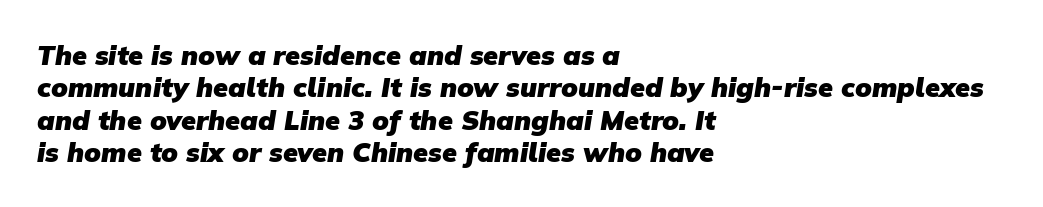
Q: Is the text bold? A: Yes.
Q: Is the text underlined? A: No.
Q: How is the paragraph aligned? A: Left-aligned.
Q: Is the spacing between letters normal or unusually wide? A: Normal.
